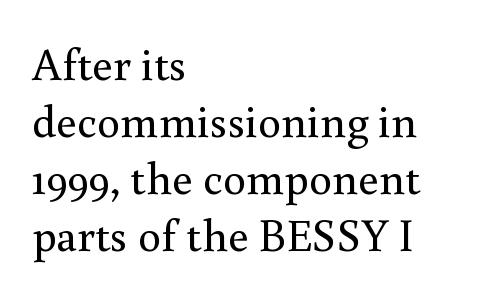
Q: Is the text bold? A: No.
Q: Is the text italic (slanted)? A: No, it is upright.
Q: Is the typeface a serif or a sans-serif typeface? A: Serif.
Q: Is the text underlined? A: No.
Q: How is the paragraph aligned? A: Left-aligned.
Q: Is the spacing between letters normal or unusually wide? A: Normal.
Q: Width (condensed, normal, or wide)? A: Normal.
Q: Stroke contrast? A: Medium.
Q: x-height? A: Small.
Q: Monospaced? A: No.
